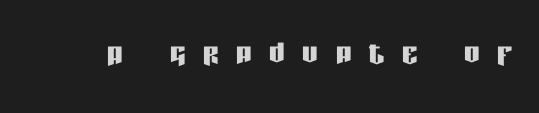
{"serif": "no", "italic": "no", "width": "condensed", "stroke_contrast": "low", "x_height": "large", "monospaced": "no", "underline": "no", "letter_spacing": "wide", "letter_spacing_em": 0.45, "glyph_px": 39}
